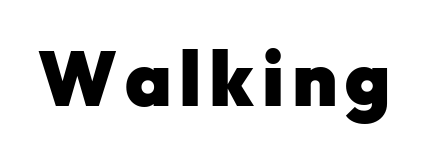
{"serif": "no", "italic": "no", "bold": "yes", "weight": "heavy", "width": "normal", "stroke_contrast": "low", "x_height": "medium", "monospaced": "no", "underline": "no", "glyph_px": 77}
